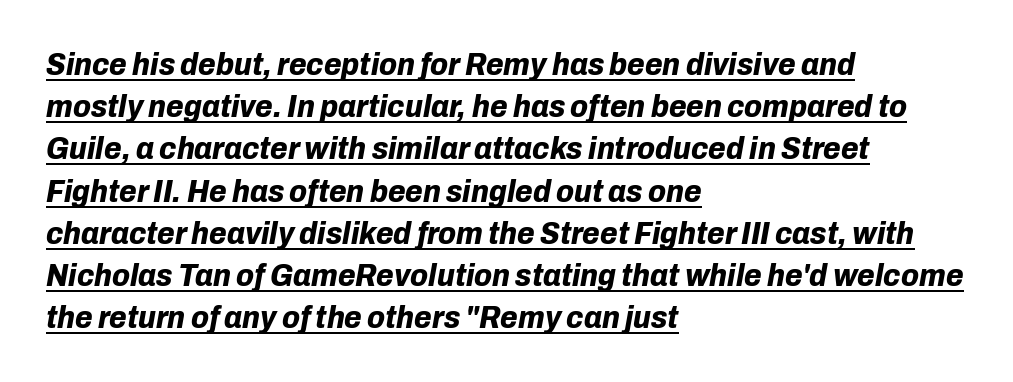
This rendering features underlined lettering. Every letter is thick-stroked: bold, no question. The face used here has a pronounced slope to its letters. The face used here is proportionally spaced, like ordinary book or web type. In terms of letterspacing, this is plain default setting.
